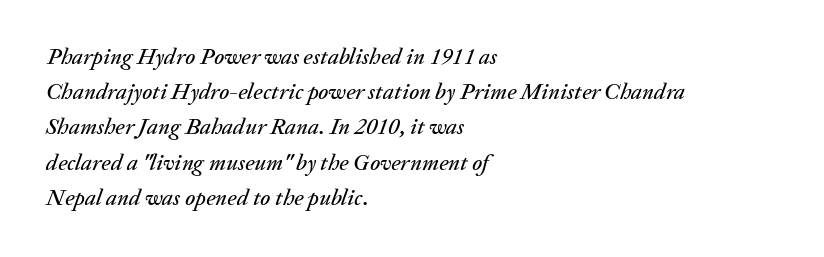
{"italic": "yes", "lean": "right", "slant_degrees": 20, "underline": "no", "align": "left", "line_spacing": "normal", "line_spacing_ratio": 1.53, "letter_spacing": "normal", "letter_spacing_em": 0.0, "glyph_px": 23}
